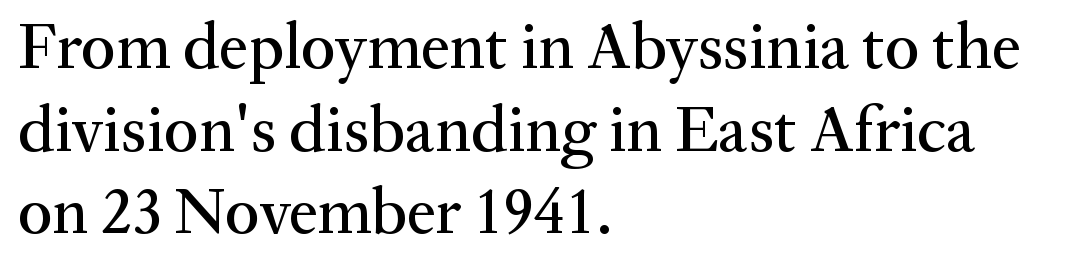
Compared with a centered layout, this one pins lines to the left instead. The space beneath each line is pristine and unruled. These lines are rendered in a variable-pitch font. The line texture is even and compact thanks to regular tracking. This sample uses a serif face.
